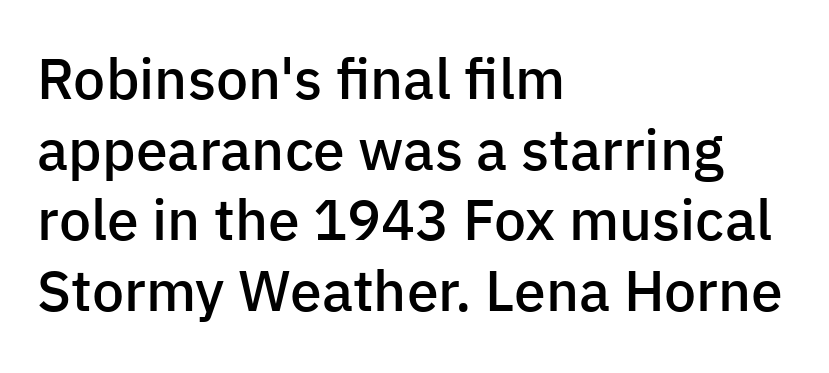
The image shows 57 px semibold sans-serif type, upright; set left-aligned, line spacing 1.24x, normal letter spacing, not underlined; low stroke contrast and a medium x-height.
